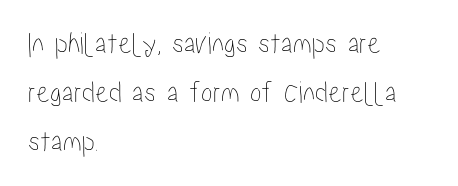
{"italic": "no", "width": "condensed", "stroke_contrast": "low", "x_height": "medium", "monospaced": "no", "underline": "no", "align": "left", "line_spacing": "normal", "line_spacing_ratio": 1.58, "letter_spacing": "normal", "letter_spacing_em": 0.0, "glyph_px": 31}
